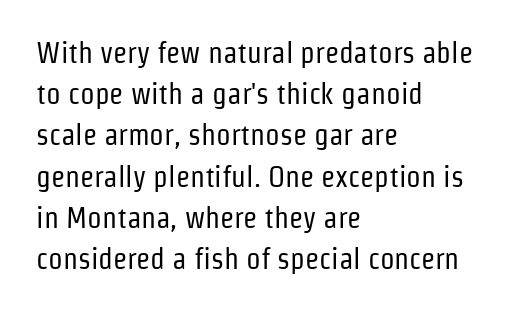
Q: Is the text bold? A: No.
Q: Is the text italic (slanted)? A: No, it is upright.
Q: Is the typeface a serif or a sans-serif typeface? A: Sans-serif.
Q: Is the text underlined? A: No.
Q: How is the paragraph aligned? A: Left-aligned.
Q: Is the spacing between letters normal or unusually wide? A: Normal.
Q: Is the spacing between lines tight, normal or loose? A: Normal.
Q: Width (condensed, normal, or wide)? A: Condensed.
Q: Stroke contrast? A: Low.
Q: x-height? A: Medium.
Q: Monospaced? A: No.
